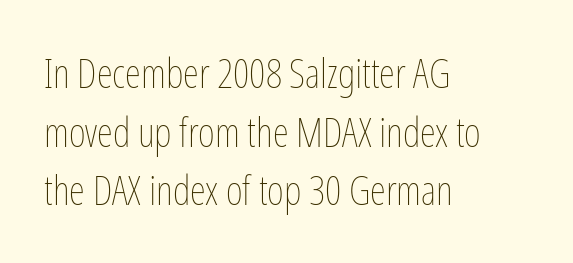
Each stroke keeps to a modest, everyday thickness or less. Normally led — the rows are evenly, conventionally spaced. Is this a fixed-width face? No — the glyphs have proportional, varying widths. How are the letters spaced? Ordinarily, with no added tracking. Bare-footed words on every line. This sample uses an upright cut, with every glyph sitting square on the baseline.
